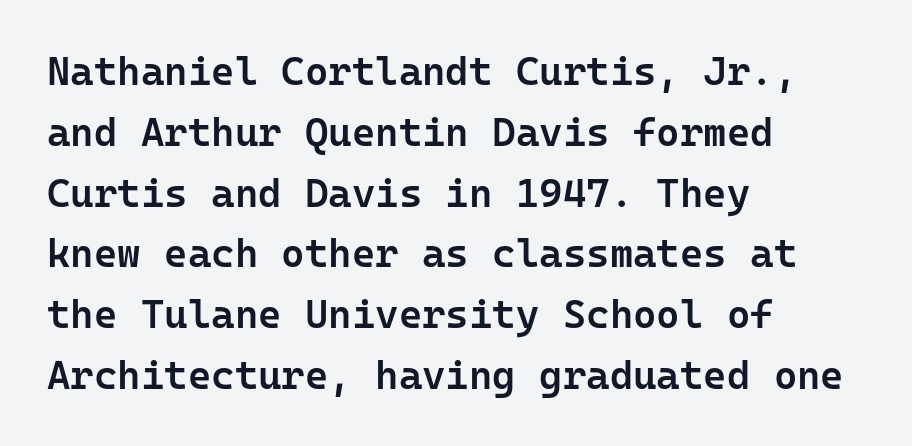
The image shows 40 px semibold sans-serif type, upright, monospaced; set left-aligned, normal line spacing (1.52x), normal letter spacing, not underlined; low stroke contrast and a medium x-height.
